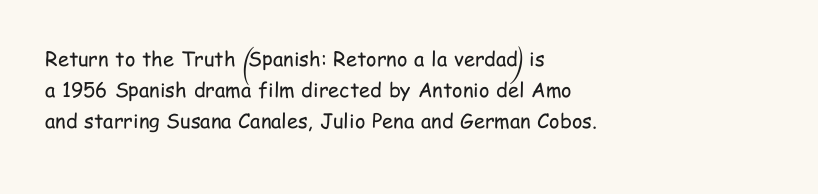
{"italic": "no", "bold": "no", "underline": "no", "align": "left", "line_spacing": "normal", "line_spacing_ratio": 1.54, "letter_spacing": "normal", "letter_spacing_em": 0.0, "glyph_px": 20}
